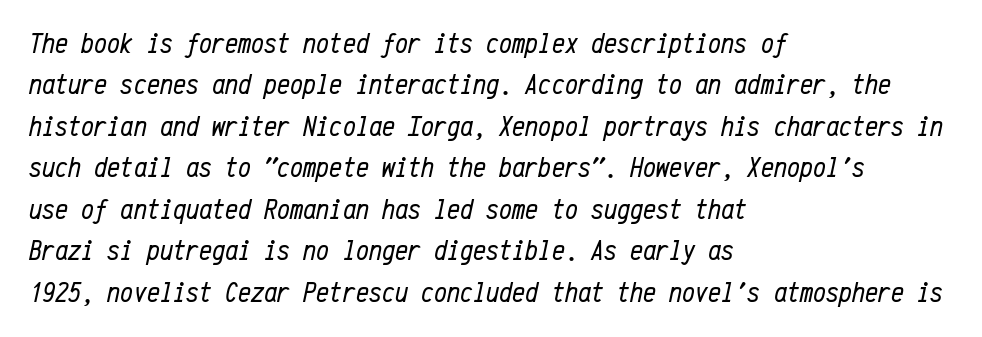
Q: Is the text bold? A: No.
Q: Is the text italic (slanted)? A: Yes, it leans right by about 12 degrees.
Q: Is the text underlined? A: No.
Q: How is the paragraph aligned? A: Left-aligned.
Q: Is the spacing between letters normal or unusually wide? A: Normal.
Q: Is the spacing between lines tight, normal or loose? A: Normal.
Q: Width (condensed, normal, or wide)? A: Condensed.
Q: Stroke contrast? A: Low.
Q: x-height? A: Medium.
Q: Monospaced? A: Yes.
